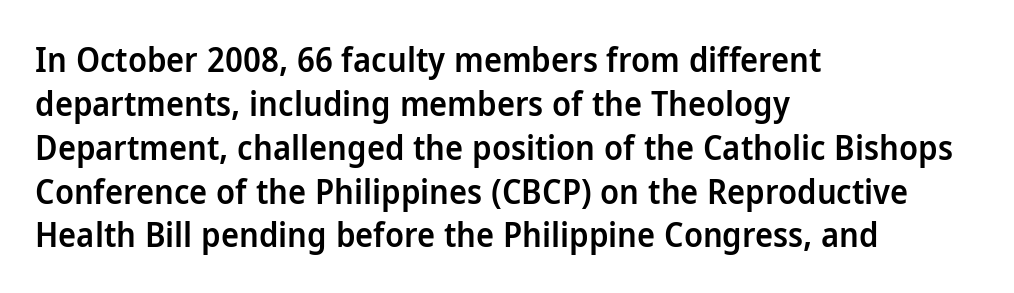
{"serif": "no", "italic": "no", "bold": "semi", "weight": "semibold", "width": "normal", "stroke_contrast": "low", "x_height": "medium", "monospaced": "no", "underline": "no", "align": "left", "line_spacing": "normal", "line_spacing_ratio": 1.29, "letter_spacing": "normal", "letter_spacing_em": 0.0, "glyph_px": 34}
